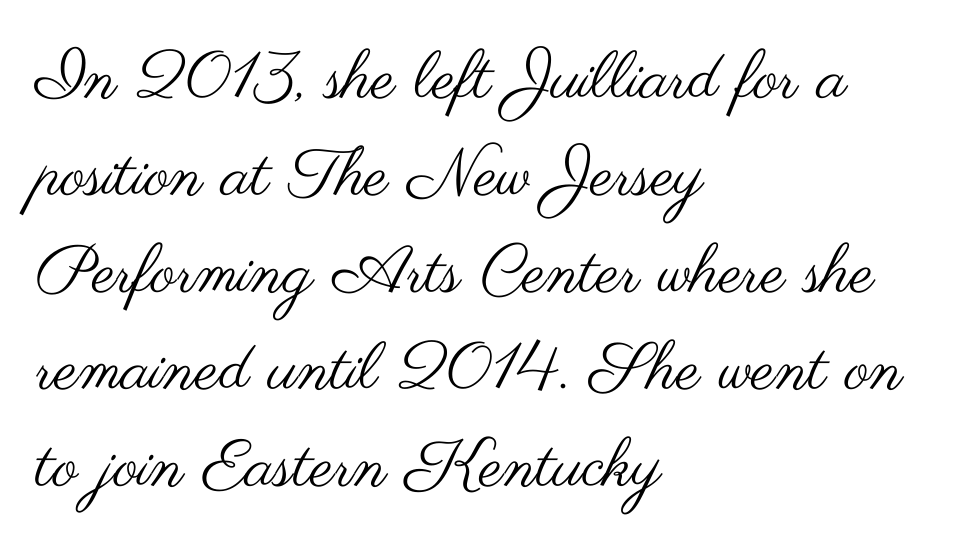
The image shows 66 px regular-weight, wide sans-serif type; set left-aligned, normal line spacing (1.47x), normal letter spacing, not underlined; medium stroke contrast and a small x-height.
